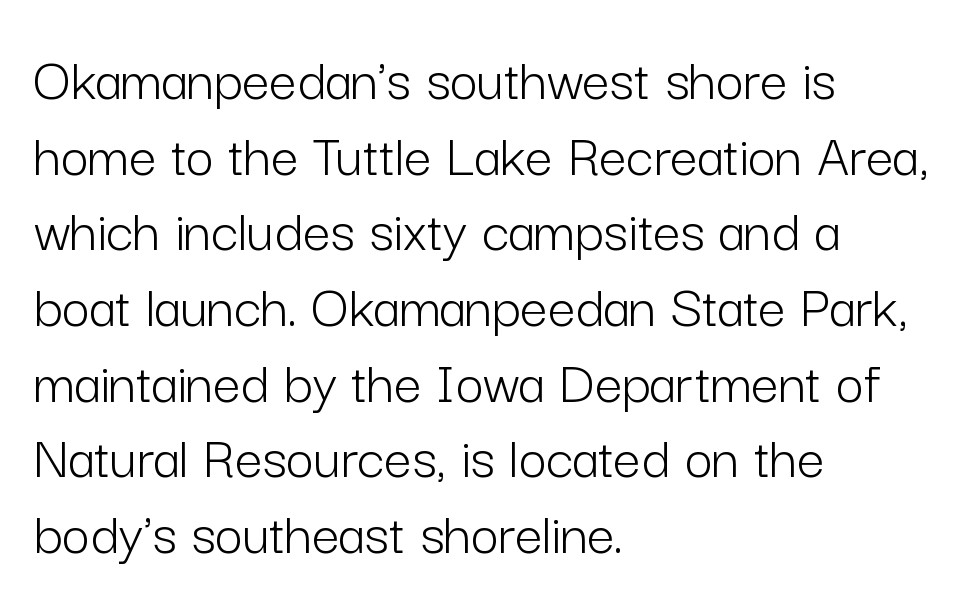
The image shows 61 px light sans-serif type, upright; set left-aligned, line spacing 1.24x, normal letter spacing, not underlined; low stroke contrast and a medium x-height.
